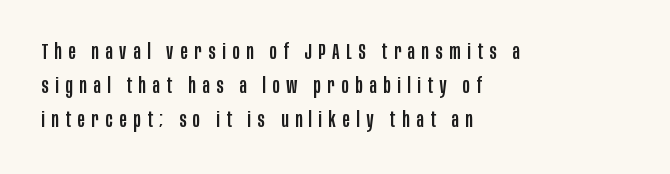
The image shows 22 px text type, upright; set left-aligned, normal line spacing (1.54x), unusually wide letter spacing (+0.3 em), not underlined.
